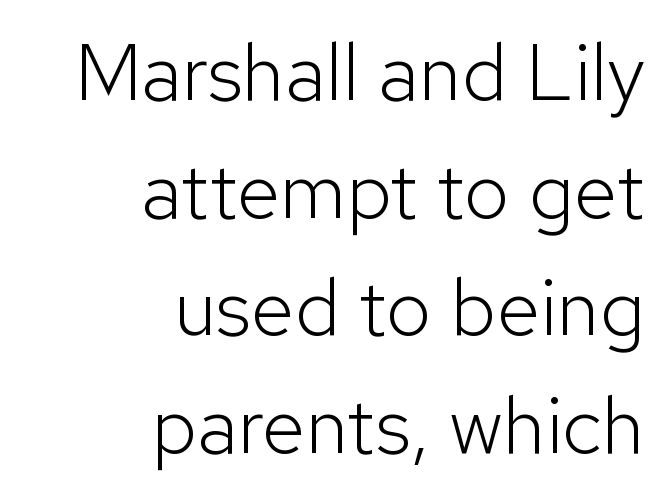
The passage shown is not underscored anywhere. This is sans-serif lettering, the kind often seen on screens and signage. A typesetter would call this zero additional tracking. The setting favours the right margin, as signatures and pull-quotes sometimes do.
